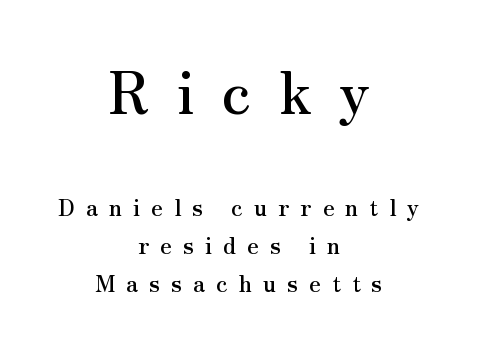
Q: Is the text italic (slanted)? A: No, it is upright.
Q: Is the typeface a serif or a sans-serif typeface? A: Serif.
Q: Is the text underlined? A: No.
Q: How is the paragraph aligned? A: Centered.
Q: Is the spacing between letters normal or unusually wide? A: Unusually wide.
Q: Is the spacing between lines tight, normal or loose? A: Normal.
Q: Which block of text is set in a larger size, the first (top) or the second (bottom)? A: The first (top) one.
Q: Width (condensed, normal, or wide)? A: Normal.
Q: Stroke contrast? A: Medium.
Q: x-height? A: Small.
Q: Monospaced? A: No.
